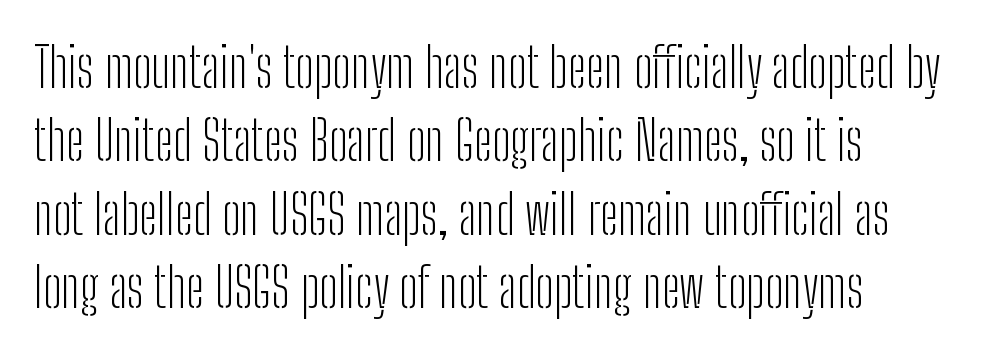
The image shows 54 px light, condensed sans-serif type, upright; set left-aligned, normal line spacing (1.36x), normal letter spacing, not underlined; low stroke contrast and a medium x-height.
